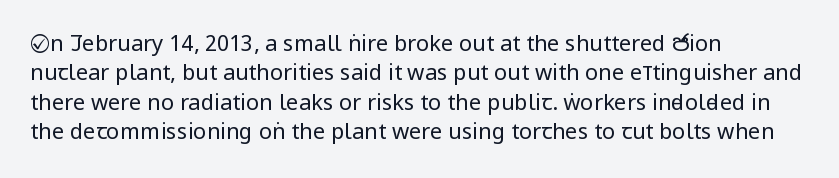
{"italic": "no", "bold": "no", "underline": "no", "align": "left", "line_spacing": "normal", "line_spacing_ratio": 1.33, "letter_spacing": "normal", "letter_spacing_em": 0.0, "glyph_px": 22}
